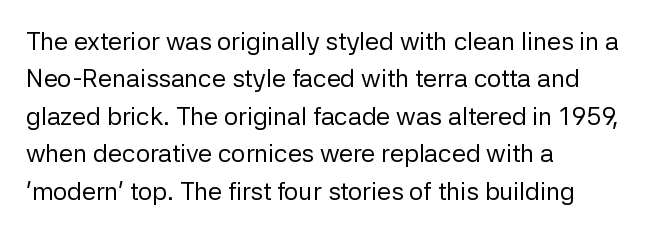
The image shows 25 px text type, upright; set left-aligned, normal line spacing (1.5x), normal letter spacing, not underlined.
